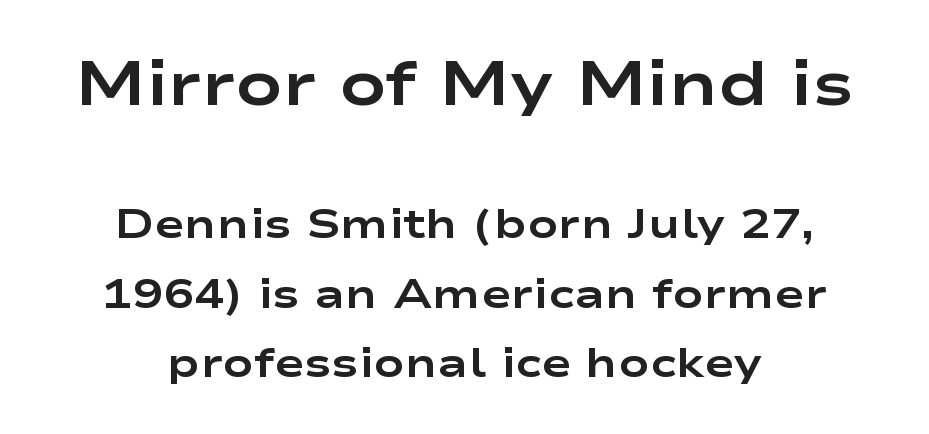
The image shows 62 px bold, wide sans-serif type, upright; set centered, normal line spacing (1.69x), normal letter spacing, not underlined; the first (top) block is 1.51x larger; low stroke contrast and a medium x-height.
